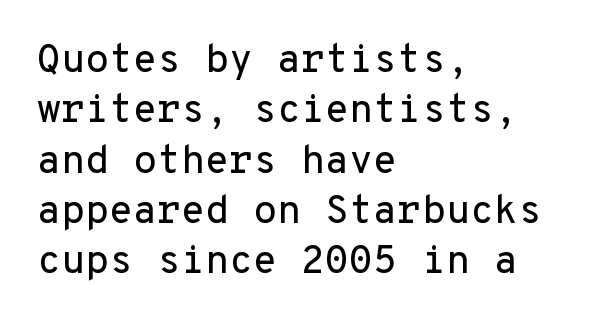
Q: Is the text italic (slanted)? A: No, it is upright.
Q: Is the typeface a serif or a sans-serif typeface? A: Sans-serif.
Q: Is the text underlined? A: No.
Q: How is the paragraph aligned? A: Left-aligned.
Q: Is the spacing between letters normal or unusually wide? A: Normal.
Q: Is the spacing between lines tight, normal or loose? A: Normal.
Q: Width (condensed, normal, or wide)? A: Normal.
Q: Stroke contrast? A: Low.
Q: x-height? A: Medium.
Q: Monospaced? A: Yes.
